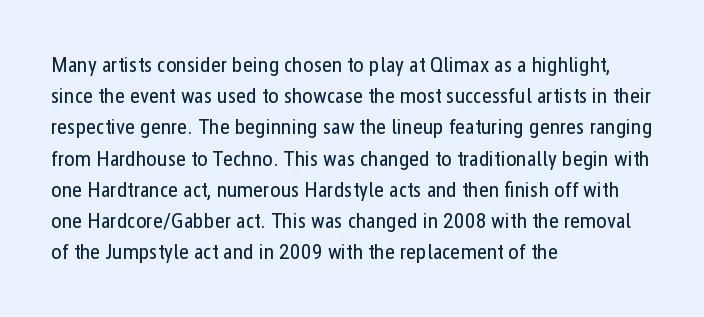
Q: Is the text bold? A: No.
Q: Is the text italic (slanted)? A: No, it is upright.
Q: Is the text underlined? A: No.
Q: How is the paragraph aligned? A: Left-aligned.
Q: Is the spacing between letters normal or unusually wide? A: Normal.
Q: Is the spacing between lines tight, normal or loose? A: Normal.
